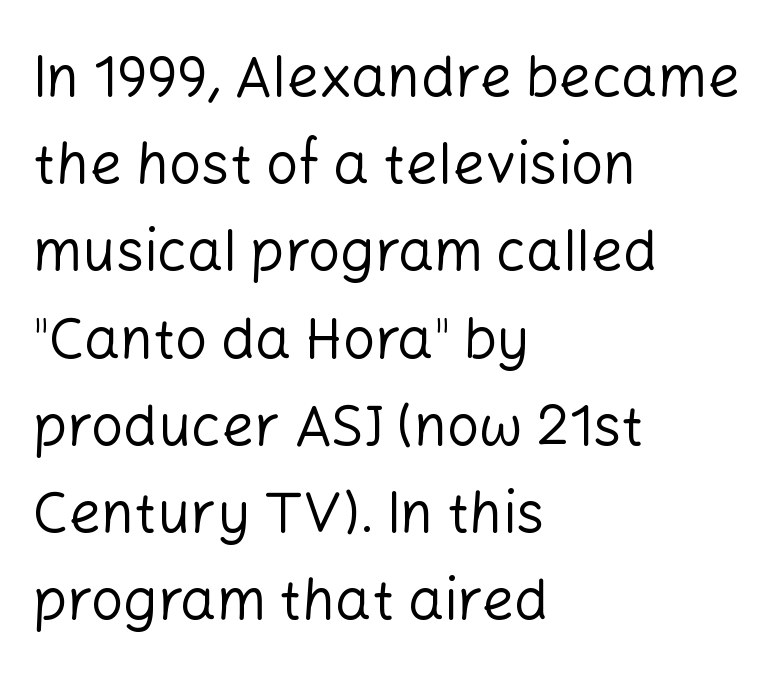
Nothing unusual about the tracking: characters are spaced as the font intends. The passage shown is typed in a proportional face where columns would drift. If you drew a ruler down the left edge, every line would touch it. The vertical gap from one line to the next is medium.
